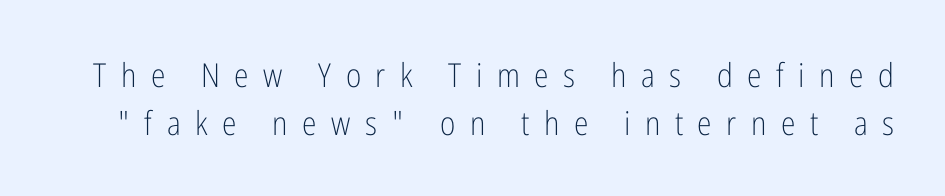
The image shows 33 px light, condensed sans-serif type, upright; set normal line spacing (1.45x), unusually wide letter spacing (+0.44 em), not underlined; low stroke contrast and a medium x-height.
